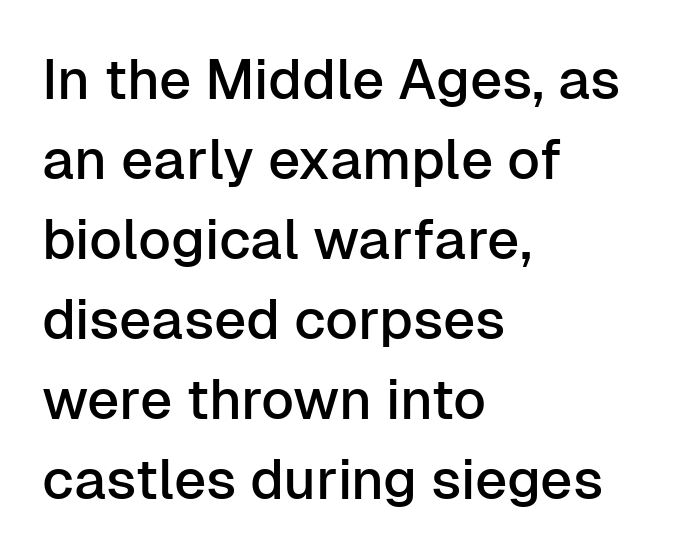
The image shows 56 px sans-serif type, upright; set left-aligned, normal line spacing (1.43x), normal letter spacing, not underlined; low stroke contrast and a medium x-height.
